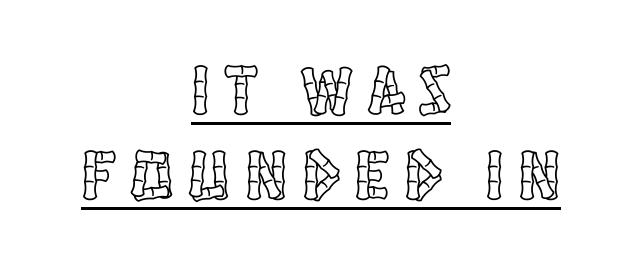
Q: Is the text italic (slanted)? A: No, it is upright.
Q: Is the text underlined? A: Yes.
Q: How is the paragraph aligned? A: Centered.
Q: Is the spacing between letters normal or unusually wide? A: Unusually wide.
Q: Width (condensed, normal, or wide)? A: Condensed.
Q: x-height? A: Large.
Q: Monospaced? A: No.
